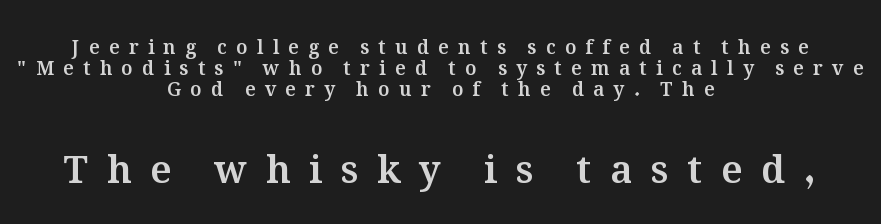
{"italic": "no", "width": "normal", "stroke_contrast": "medium", "x_height": "medium", "monospaced": "no", "underline": "no", "align": "center", "line_spacing": "tight", "line_spacing_ratio": 1.1, "letter_spacing": "wide", "letter_spacing_em": 0.49, "larger_block": "second", "size_ratio": 2.0, "glyph_px": 38}
